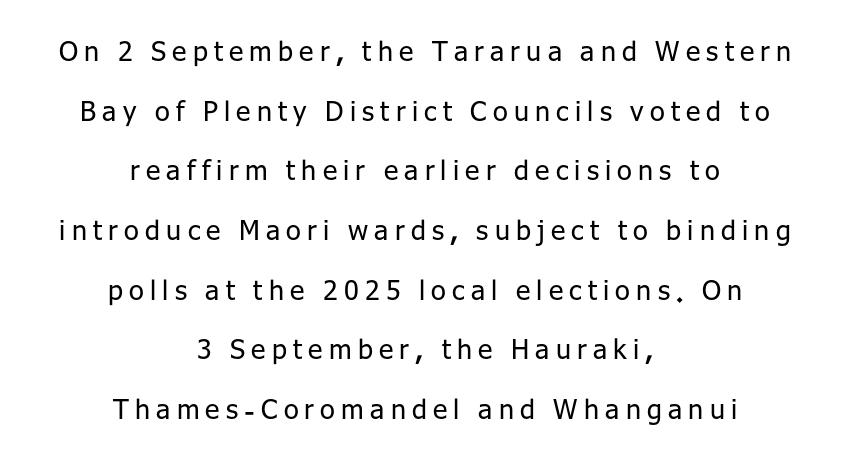
{"italic": "no", "bold": "no", "underline": "no", "align": "center", "line_spacing": "loose", "line_spacing_ratio": 2.21, "letter_spacing": "wide", "letter_spacing_em": 0.23, "glyph_px": 27}
